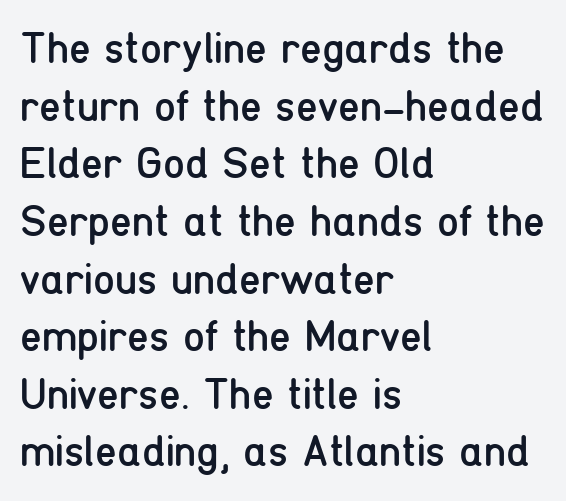
{"serif": "no", "italic": "no", "bold": "no", "weight": "regular", "width": "condensed", "stroke_contrast": "low", "x_height": "medium", "monospaced": "no", "underline": "no", "align": "left", "line_spacing": "normal", "line_spacing_ratio": 1.31, "letter_spacing": "normal", "letter_spacing_em": 0.0, "glyph_px": 44}
